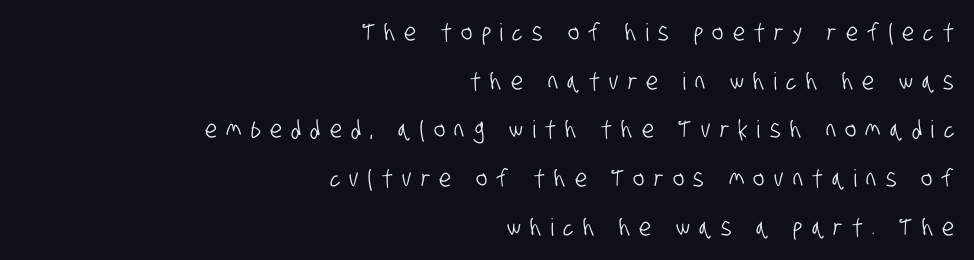
The gaps between neighbouring characters are conspicuously large. The area under the type is left untouched. Typeset ragged left — the right edge is the straight one. Leading: increased.
